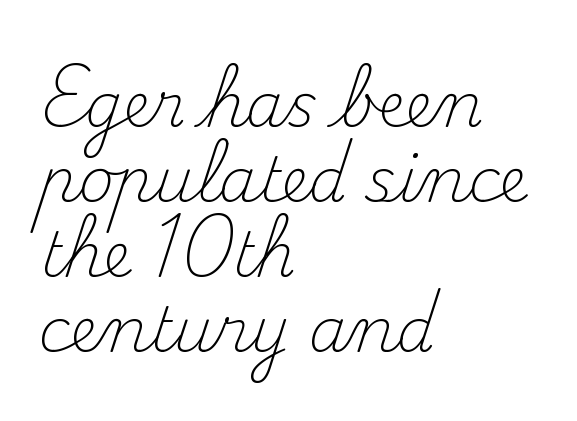
Q: Is the text bold? A: No.
Q: Is the text italic (slanted)? A: Yes.
Q: Is the typeface a serif or a sans-serif typeface? A: Serif.
Q: Is the text underlined? A: No.
Q: How is the paragraph aligned? A: Left-aligned.
Q: Is the spacing between letters normal or unusually wide? A: Normal.
Q: Width (condensed, normal, or wide)? A: Normal.
Q: Stroke contrast? A: Medium.
Q: x-height? A: Small.
Q: Monospaced? A: No.
